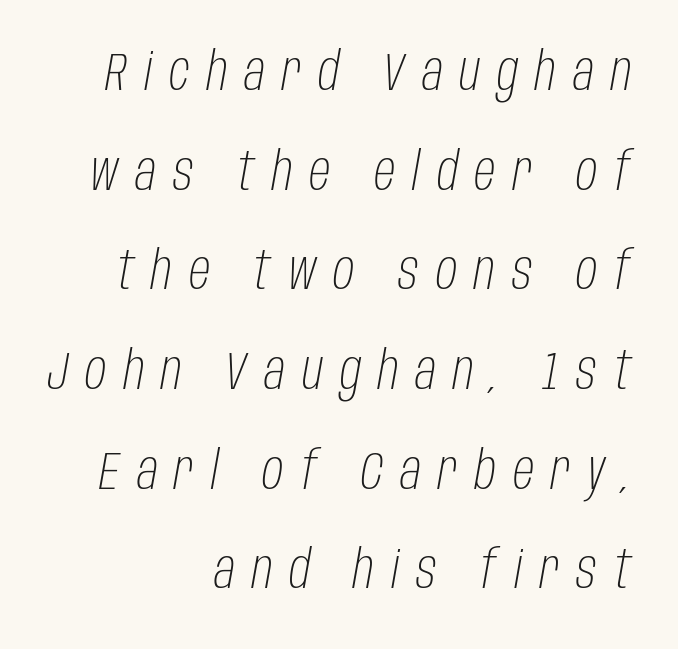
The lines in this sample share a right terminus and differ only in where they begin. Would a proofreader flag this as italicized? Yes. Each row of text sits above clean, open space. This reads as an unemphasized weight, regular at the heaviest.
